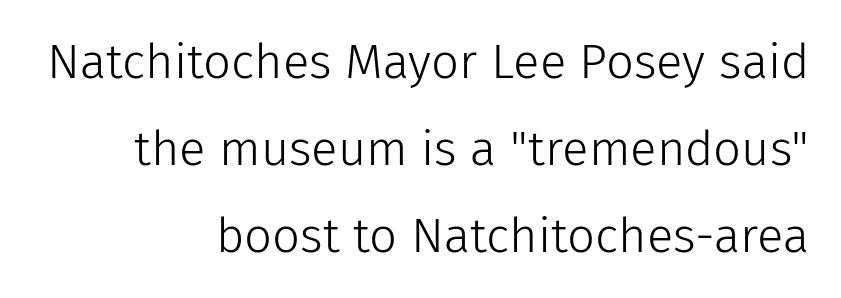
{"serif": "no", "italic": "no", "bold": "no", "weight": "light", "width": "normal", "stroke_contrast": "low", "x_height": "medium", "monospaced": "no", "underline": "no", "align": "right", "line_spacing_ratio": 1.78, "letter_spacing": "normal", "letter_spacing_em": 0.0, "glyph_px": 49}
